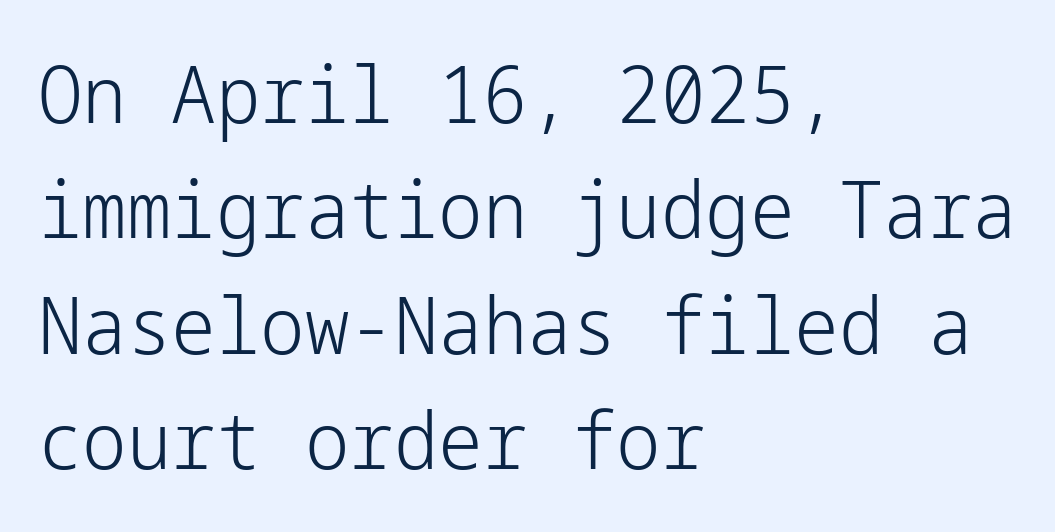
{"serif": "no", "italic": "no", "bold": "no", "weight": "light", "width": "normal", "stroke_contrast": "low", "x_height": "medium", "underline": "no", "align": "left", "line_spacing": "normal", "line_spacing_ratio": 1.46, "letter_spacing": "normal", "letter_spacing_em": 0.0, "glyph_px": 79}
